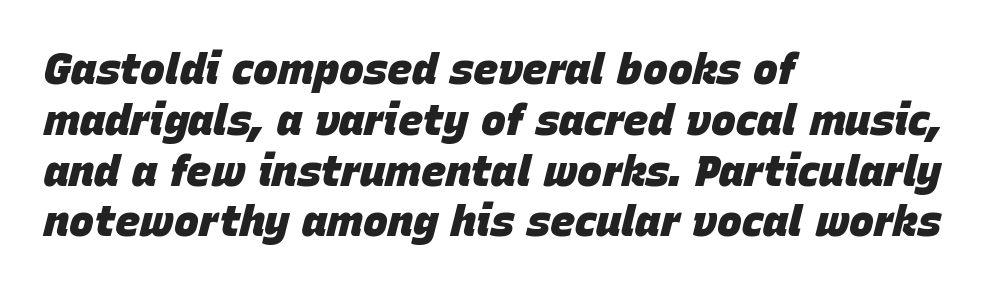
{"italic": "yes", "lean": "right", "slant_degrees": 15, "bold": "yes", "weight": "heavy", "width": "normal", "stroke_contrast": "low", "x_height": "large", "monospaced": "no", "underline": "no", "align": "left", "line_spacing_ratio": 1.21, "letter_spacing": "normal", "letter_spacing_em": 0.0, "glyph_px": 42}
